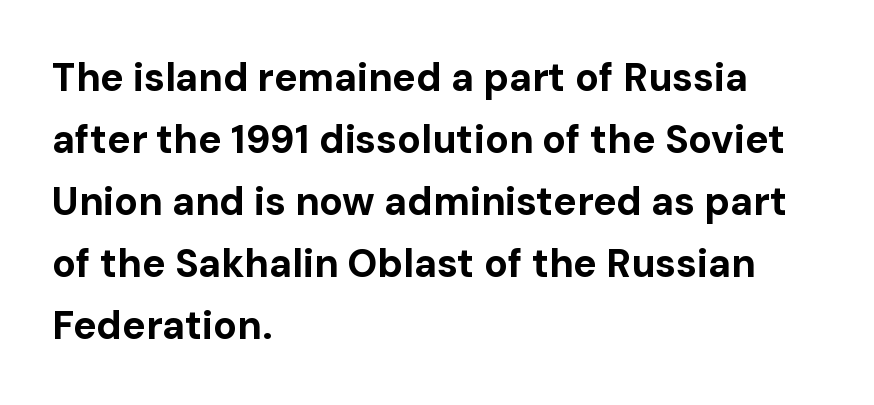
Q: Is the text bold? A: Yes.
Q: Is the text italic (slanted)? A: No, it is upright.
Q: Is the typeface a serif or a sans-serif typeface? A: Sans-serif.
Q: Is the text underlined? A: No.
Q: How is the paragraph aligned? A: Left-aligned.
Q: Is the spacing between letters normal or unusually wide? A: Normal.
Q: Is the spacing between lines tight, normal or loose? A: Normal.
Q: Width (condensed, normal, or wide)? A: Normal.
Q: Stroke contrast? A: Low.
Q: x-height? A: Medium.
Q: Monospaced? A: No.
